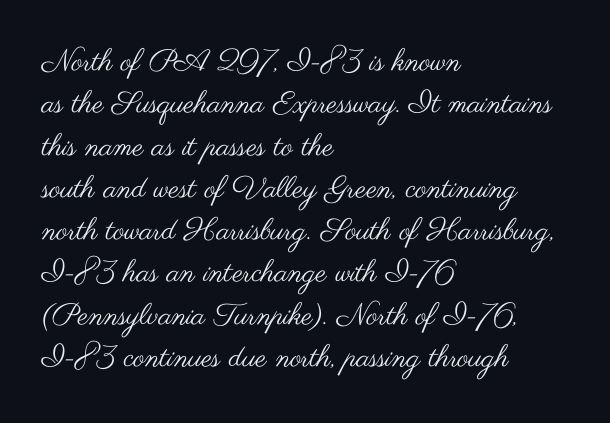
Quick note: underline off. The rendering anchors every line to the left-hand side. No heavy texture on the line: the type isn't bold. This is sans-serif lettering, the kind often seen on screens and signage.
